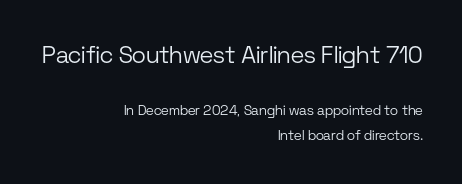
Nope, not italic — everything's standing straight. Weight: in the light-to-regular range. The area under the type is left untouched. Standard letterfit; no display-style spreading of the glyphs. Caption: upper text group enlarged, lower text group reduced.
